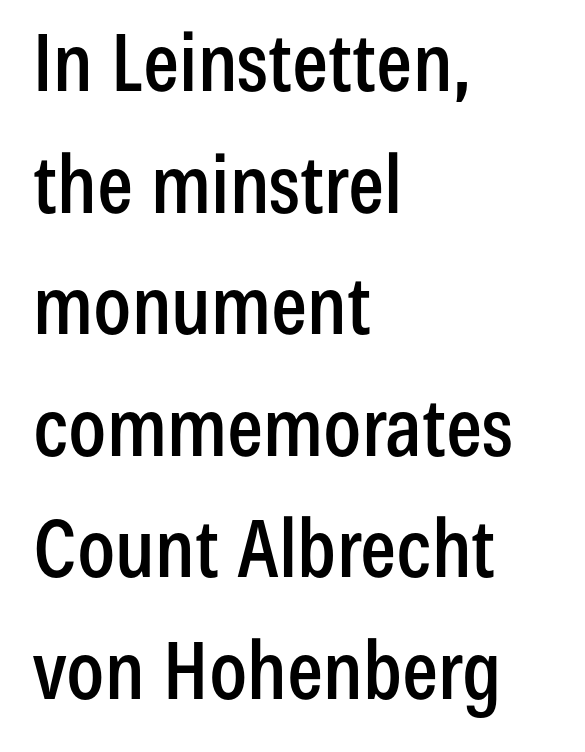
A bare baseline throughout the passage. Summary of vertical rhythm: regular, with standard interline spacing. Leftover space on each line is placed entirely after the last word. Characters remain perfectly vertical along every line.
